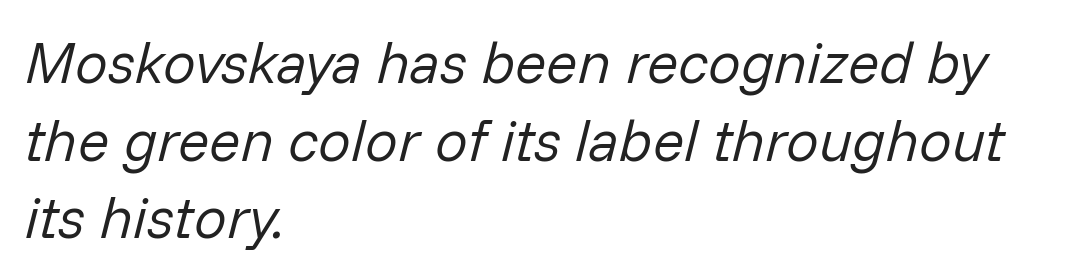
{"italic": "yes", "lean": "right", "slant_degrees": 14, "bold": "no", "weight": "regular", "width": "normal", "stroke_contrast": "low", "x_height": "medium", "monospaced": "no", "underline": "no", "align": "left", "line_spacing": "normal", "line_spacing_ratio": 1.34, "letter_spacing": "normal", "letter_spacing_em": 0.0, "glyph_px": 58}
